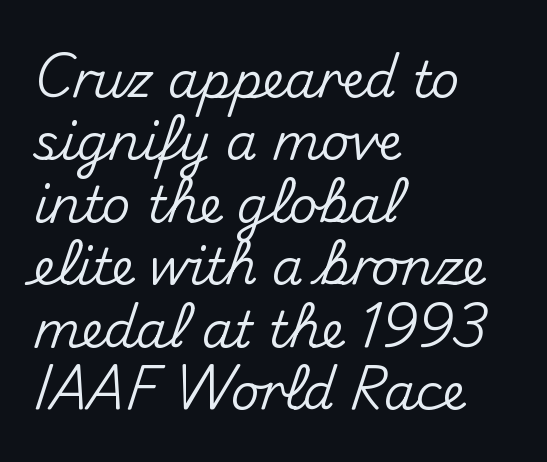
Each letter's strokes conclude bluntly, with no projecting serifs. The letterforms sit shoulder to shoulder at normal distance. Descenders are the only things crossing below the line. The lines in this sample share a left origin and differ only in where they stop. The face used here is proportionally spaced, like ordinary book or web type.
